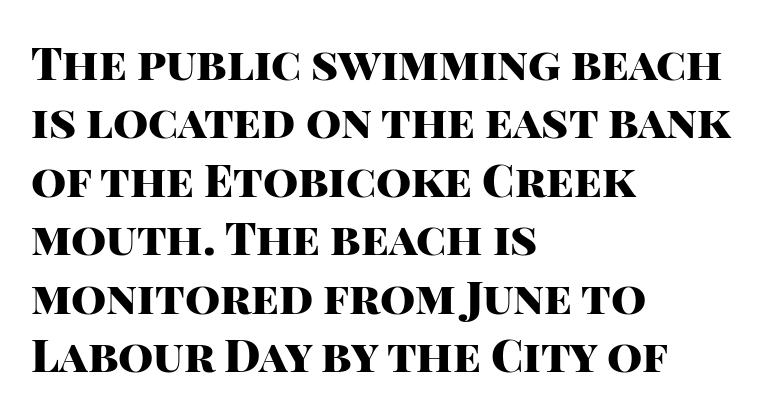
The passage shown is typed in a proportional face where columns would drift. Observe the absence of serifs on each vertical stroke in this sample. Normally led — the rows are evenly, conventionally spaced. Words appear dense and cohesive because spacing is normal. Typesetter's note: full bold, strokes at maximum text heaviness.
